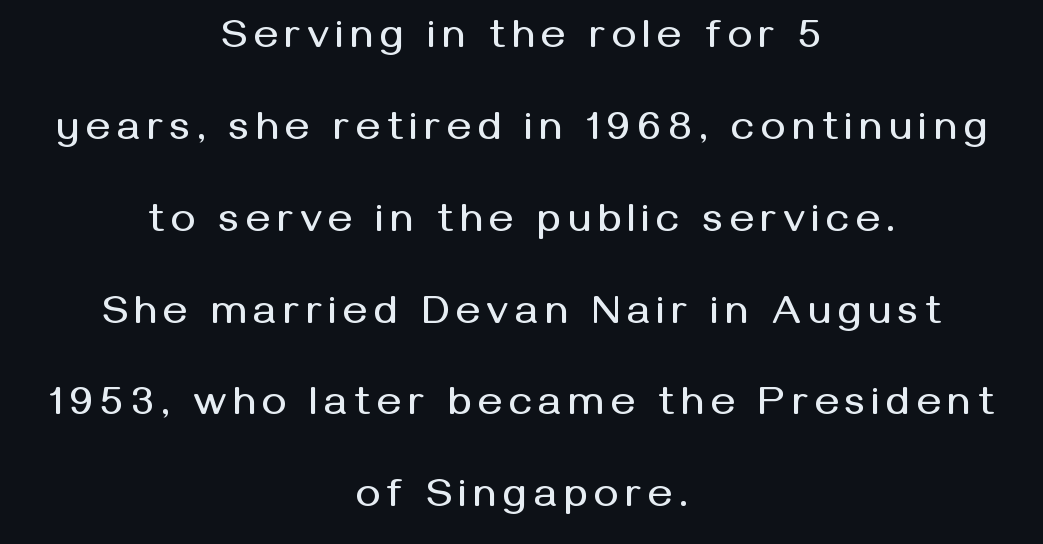
The image shows 41 px sans-serif type, upright; set centered, loose line spacing (2.24x), not underlined; medium stroke contrast and a medium x-height.
